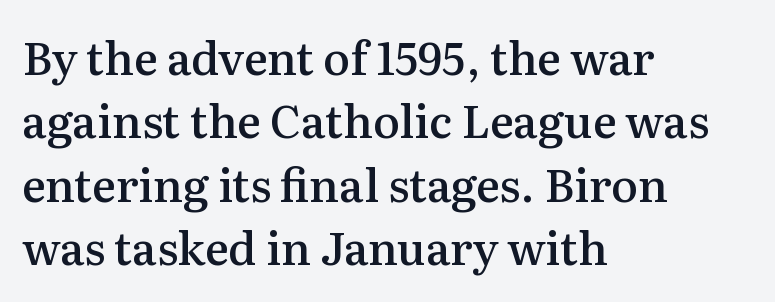
All the whitespace from short lines collects on the right. Regarding serifs, this sample has them. I'd describe the lettering as semibold — firm but not a full bold. Quick note: underline off.
